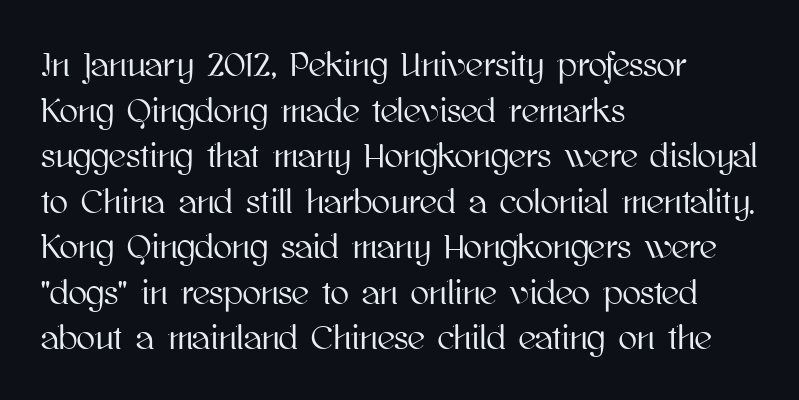
Q: Is the text italic (slanted)? A: No, it is upright.
Q: Is the text underlined? A: No.
Q: How is the paragraph aligned? A: Left-aligned.
Q: Is the spacing between letters normal or unusually wide? A: Normal.
Q: Is the spacing between lines tight, normal or loose? A: Normal.
Q: Width (condensed, normal, or wide)? A: Normal.
Q: Stroke contrast? A: High.
Q: x-height? A: Medium.
Q: Monospaced? A: No.
